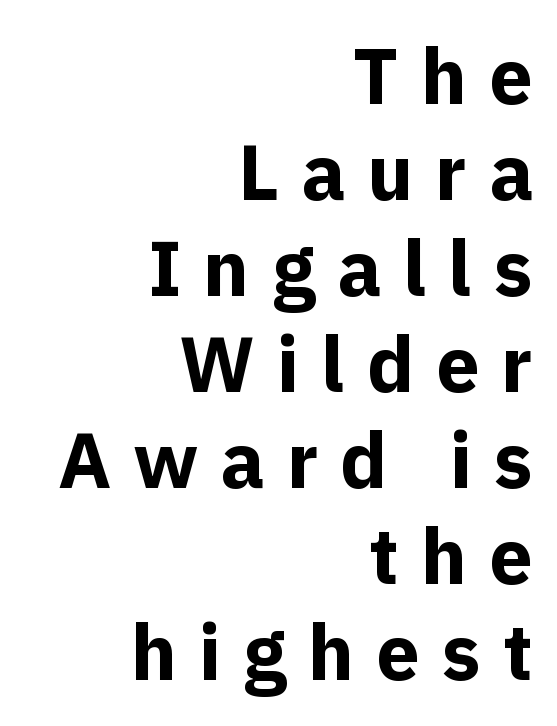
{"serif": "no", "italic": "no", "bold": "yes", "weight": "bold", "width": "normal", "x_height": "medium", "monospaced": "no", "underline": "no", "align": "right", "line_spacing_ratio": 1.23, "letter_spacing": "wide", "letter_spacing_em": 0.28, "glyph_px": 78}
